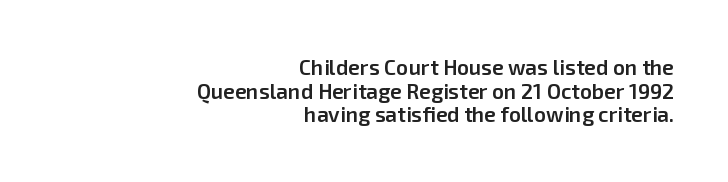
Q: Is the text bold? A: Semi-bold.
Q: Is the text italic (slanted)? A: No, it is upright.
Q: Is the text underlined? A: No.
Q: How is the paragraph aligned? A: Right-aligned.
Q: Is the spacing between letters normal or unusually wide? A: Normal.
Q: Is the spacing between lines tight, normal or loose? A: Tight.
